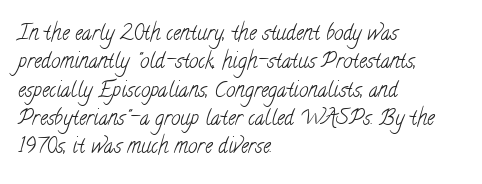
Q: Is the text bold? A: No.
Q: Is the text underlined? A: No.
Q: How is the paragraph aligned? A: Left-aligned.
Q: Is the spacing between letters normal or unusually wide? A: Normal.
Q: Is the spacing between lines tight, normal or loose? A: Normal.
